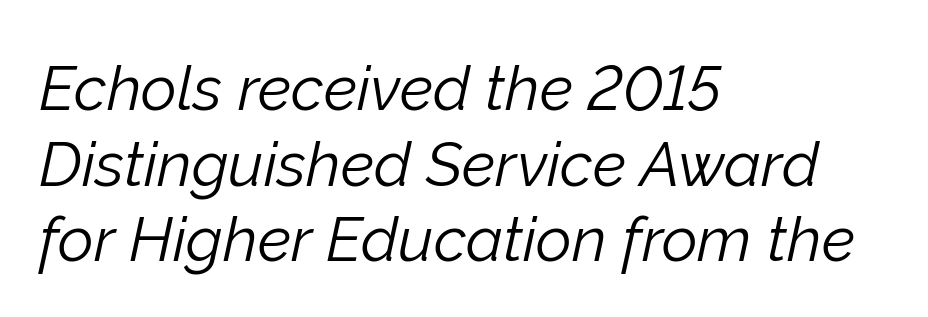
Q: Is the text bold? A: No.
Q: Is the text italic (slanted)? A: Yes, it leans right by about 12 degrees.
Q: Is the text underlined? A: No.
Q: How is the paragraph aligned? A: Left-aligned.
Q: Is the spacing between letters normal or unusually wide? A: Normal.
Q: Width (condensed, normal, or wide)? A: Normal.
Q: Stroke contrast? A: Low.
Q: x-height? A: Medium.
Q: Monospaced? A: No.
